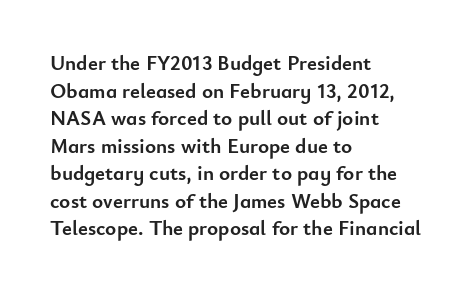
{"italic": "no", "bold": "yes", "underline": "no", "align": "left", "line_spacing": "normal", "line_spacing_ratio": 1.31, "letter_spacing": "normal", "letter_spacing_em": 0.0, "glyph_px": 21}
